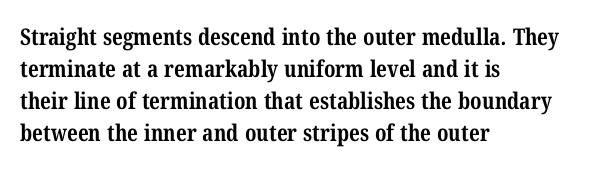
{"bold": "yes", "underline": "no", "align": "left", "line_spacing": "normal", "line_spacing_ratio": 1.39, "letter_spacing": "normal", "letter_spacing_em": 0.0, "glyph_px": 23}
